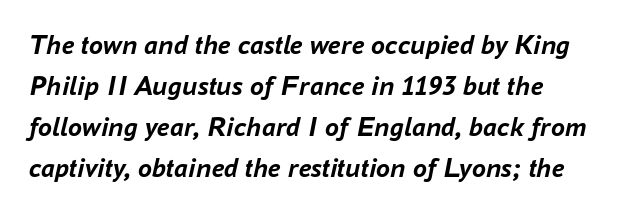
{"italic": "yes", "lean": "right", "slant_degrees": 16, "bold": "yes", "weight": "semibold", "width": "normal", "stroke_contrast": "low", "x_height": "medium", "monospaced": "no", "underline": "no", "line_spacing": "normal", "line_spacing_ratio": 1.47, "letter_spacing": "normal", "letter_spacing_em": 0.0, "glyph_px": 28}
